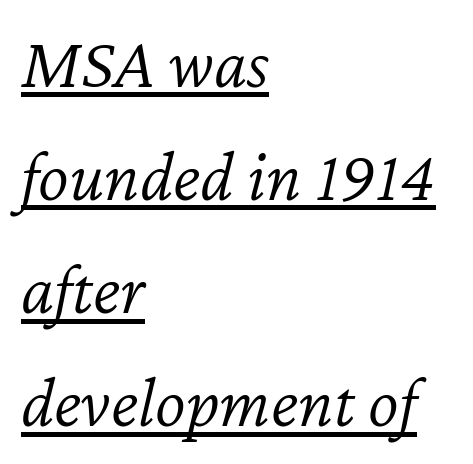
Q: Is the text bold? A: No.
Q: Is the text italic (slanted)? A: Yes, it leans right by about 12 degrees.
Q: Is the text underlined? A: Yes.
Q: How is the paragraph aligned? A: Left-aligned.
Q: Is the spacing between letters normal or unusually wide? A: Normal.
Q: Is the spacing between lines tight, normal or loose? A: Normal.
Q: Width (condensed, normal, or wide)? A: Normal.
Q: Stroke contrast? A: Low.
Q: x-height? A: Medium.
Q: Monospaced? A: No.
